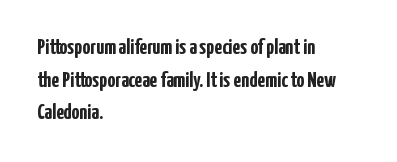
{"italic": "no", "bold": "yes", "underline": "no", "align": "left", "line_spacing": "normal", "line_spacing_ratio": 1.48, "letter_spacing": "normal", "letter_spacing_em": 0.0, "glyph_px": 22}
